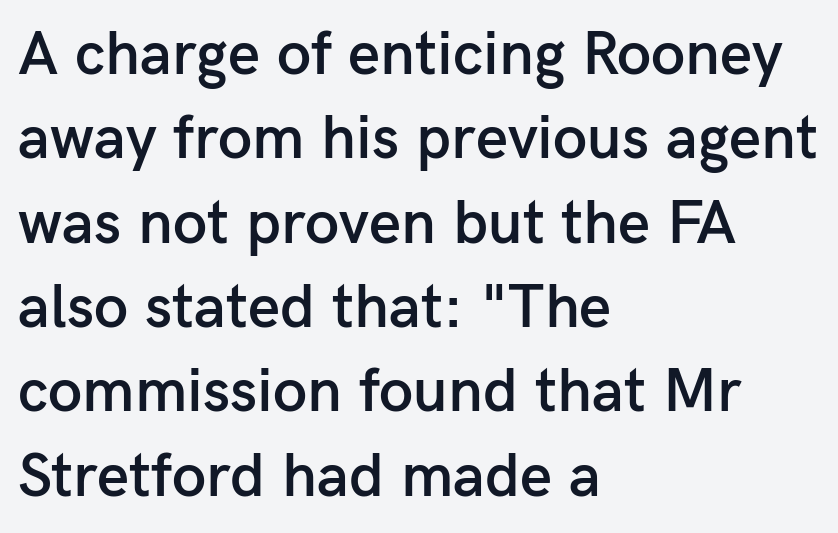
Q: Is the text bold? A: Semi-bold.
Q: Is the text italic (slanted)? A: No, it is upright.
Q: Is the typeface a serif or a sans-serif typeface? A: Sans-serif.
Q: Is the text underlined? A: No.
Q: How is the paragraph aligned? A: Left-aligned.
Q: Is the spacing between letters normal or unusually wide? A: Normal.
Q: Is the spacing between lines tight, normal or loose? A: Normal.
Q: Width (condensed, normal, or wide)? A: Normal.
Q: Stroke contrast? A: Low.
Q: x-height? A: Medium.
Q: Monospaced? A: No.
